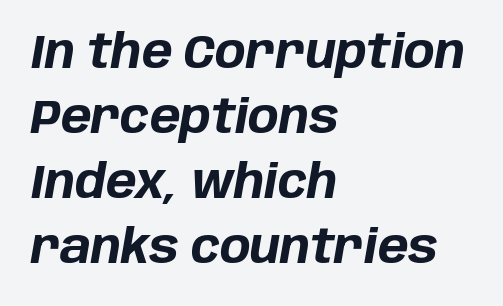
Chunky letters — that's bold for sure. Any mark beneath the type? The region is blank. Vertical spacing — default. The whole block is typeset with a tilt. The passage shown is typed in a proportional face where columns would drift. Look at the tracking — it's just the regular setting, nothing added.
